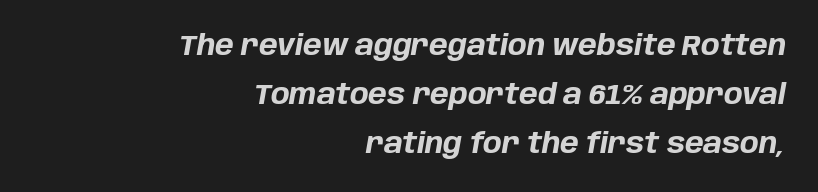
The image shows 28 px bold type, italic (leaning right); set right-aligned, line spacing 1.75x, normal letter spacing, not underlined; low stroke contrast and a large x-height.
